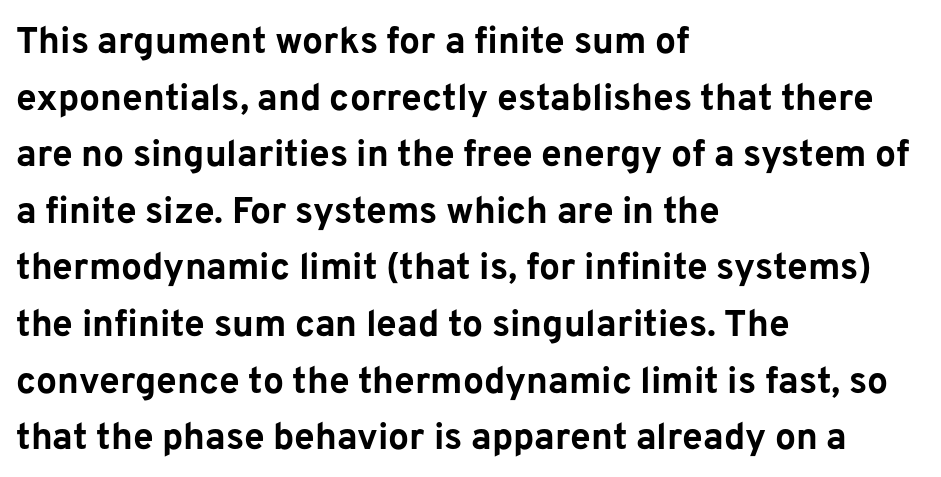
Bold? Absolutely — the strokes are thick and heavy. The paragraph shown leans on its left margin. In terms of letterform style, serifs are entirely absent. The specimen reads as upright at a glance.
